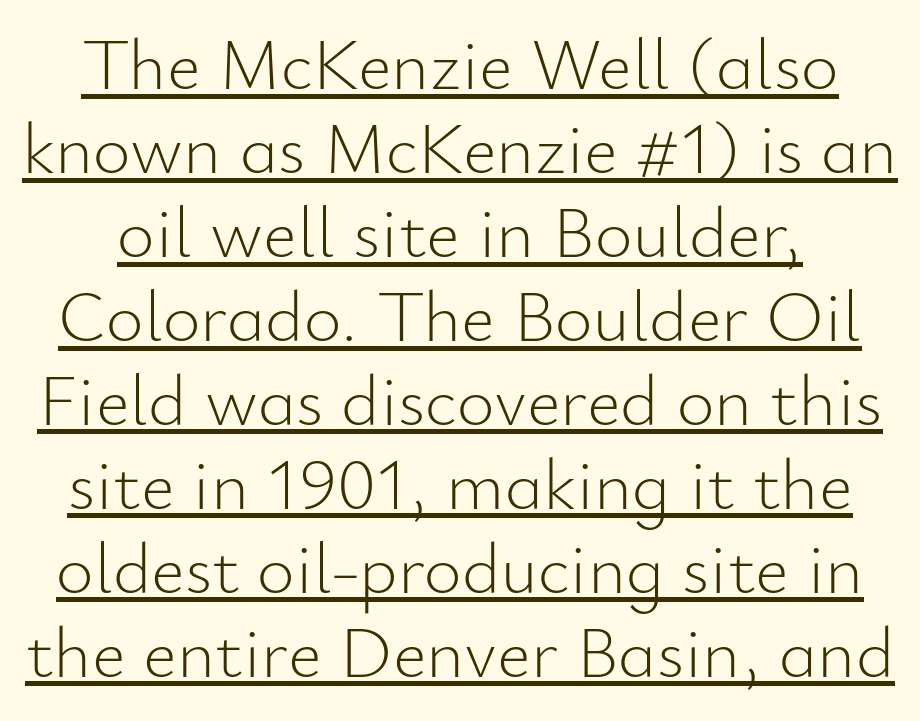
The designer dialed line spacing down below the default. Character widths vary here, with narrow letters taking less room than wide ones. The type sits square on the baseline with zero lean. Heft: none added — not bold. Each letter's strokes conclude bluntly, with no projecting serifs.
